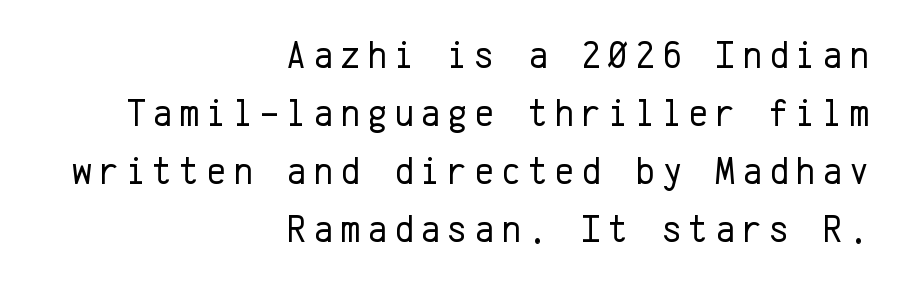
Monospaced: the letters line up in strict vertical columns. The paragraph shown leans on its right margin. These lines sit exactly where default settings would place them. The letters stand upright; this is a roman face. Weight: not bold — regular or lighter.
